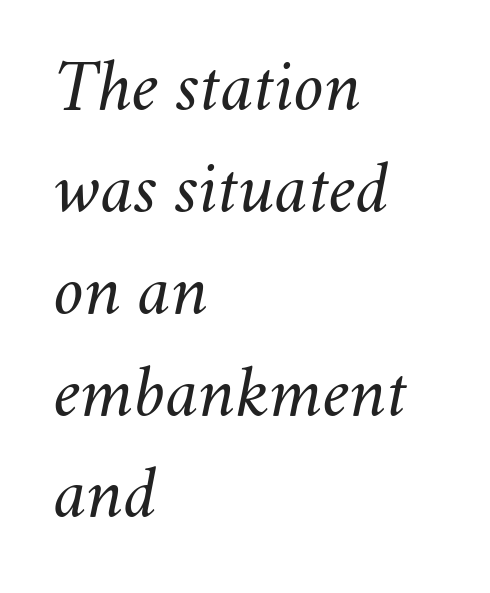
The type is set solid horizontally, with unmodified tracking. Caption: face not bold, strokes unweighted. Which margin do the lines hug? The left one — the right edge is uneven. An italicized treatment has been applied to the whole sample.
